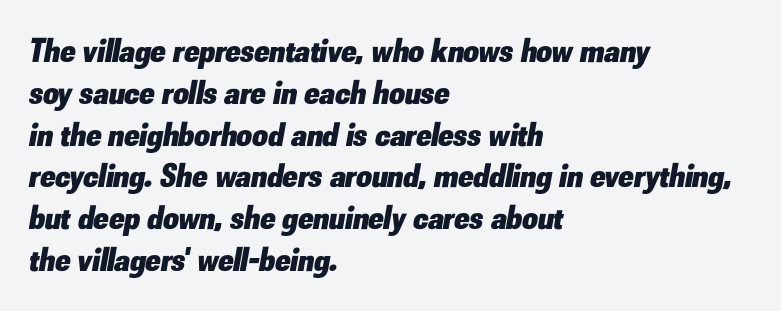
Q: Is the text bold? A: Yes.
Q: Is the text italic (slanted)? A: Yes, it leans right by about 10 degrees.
Q: Is the text underlined? A: No.
Q: How is the paragraph aligned? A: Left-aligned.
Q: Is the spacing between letters normal or unusually wide? A: Normal.
Q: Width (condensed, normal, or wide)? A: Normal.
Q: Stroke contrast? A: Low.
Q: x-height? A: Small.
Q: Monospaced? A: No.
